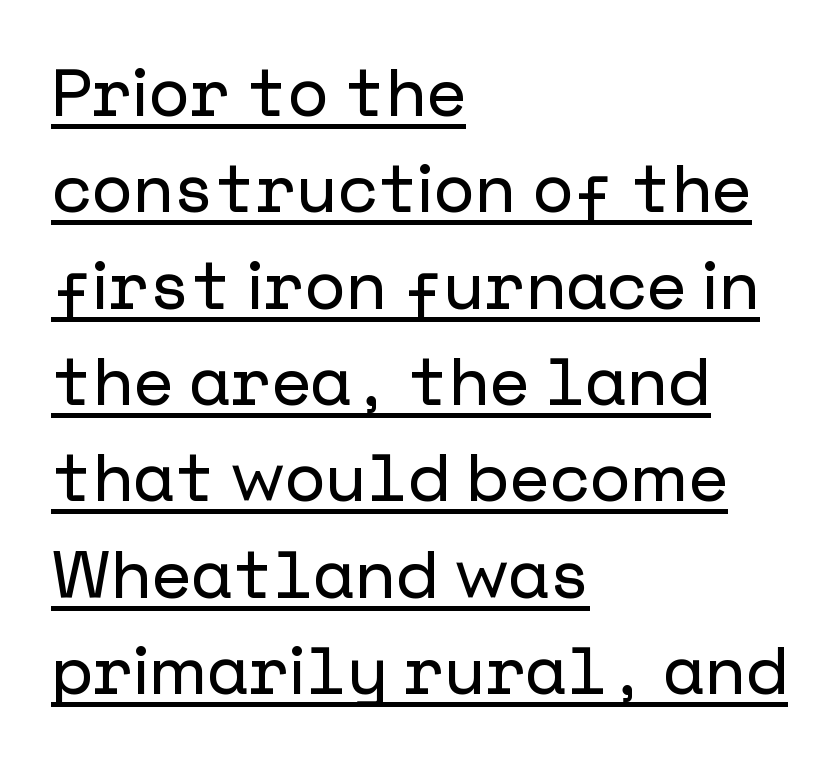
The image shows 66 px sans-serif type, upright; set left-aligned, normal line spacing (1.46x), normal letter spacing, underlined; low stroke contrast and a medium x-height.
